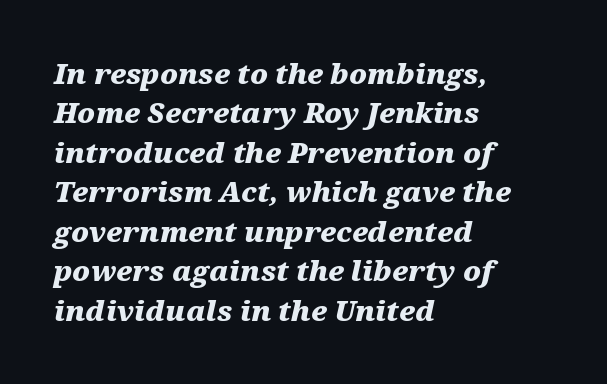
Q: Is the text bold? A: Yes.
Q: Is the text italic (slanted)? A: Yes, it leans right by about 12 degrees.
Q: Is the text underlined? A: No.
Q: How is the paragraph aligned? A: Left-aligned.
Q: Is the spacing between letters normal or unusually wide? A: Normal.
Q: Is the spacing between lines tight, normal or loose? A: Normal.
Q: Width (condensed, normal, or wide)? A: Wide.
Q: Stroke contrast? A: Medium.
Q: x-height? A: Medium.
Q: Monospaced? A: No.
